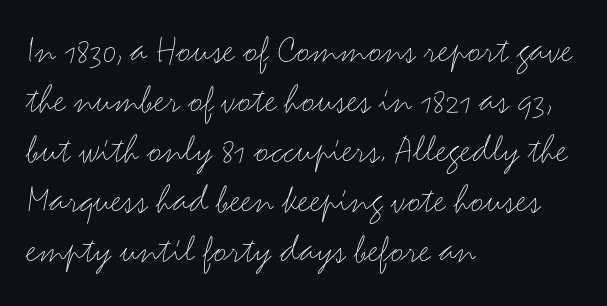
Typeset ragged right — the left edge is the straight one. The text was rendered using a sans face with plain stroke endings. The letters sit at their default tracking, neither squeezed nor spread. This sample has the flowing, uneven cadence of proportional lettering. Heft: none added — not bold.
